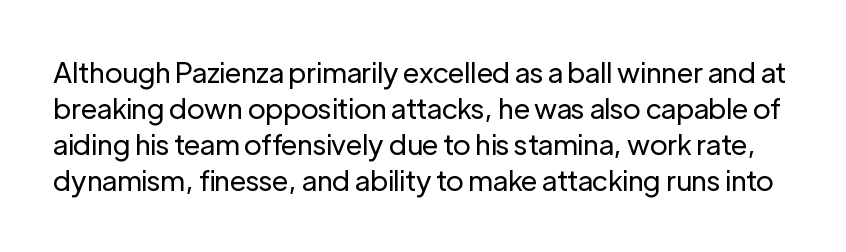
{"serif": "no", "italic": "no", "bold": "no", "weight": "regular", "width": "normal", "stroke_contrast": "low", "x_height": "medium", "monospaced": "no", "underline": "no", "line_spacing": "normal", "line_spacing_ratio": 1.29, "letter_spacing": "normal", "letter_spacing_em": 0.0, "glyph_px": 28}
